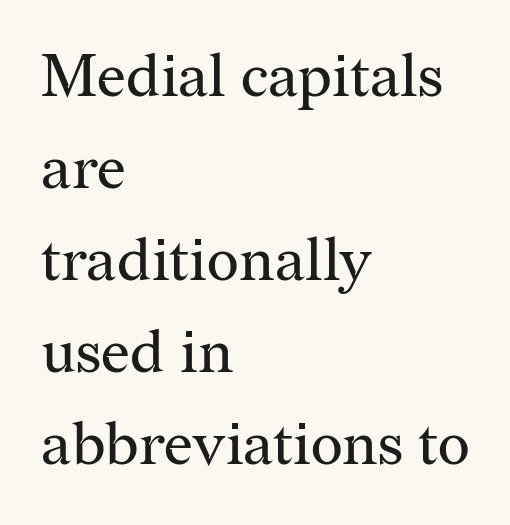
Every character sits straight up, as roman type does. The text block is weighted toward the left margin, trailing off unevenly rightward. Clear beneath every line of the passage. Heaviness? Minimal to ordinary, like unemphasized prose. These lines are rendered in a variable-pitch font. The characters display serif detailing at their extremities.
